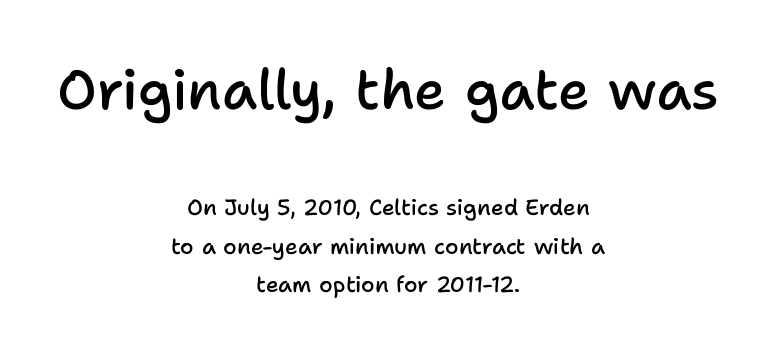
The image shows 55 px semibold sans-serif type, upright; set centered, line spacing 1.75x, normal letter spacing, not underlined; the first (top) block is 2.5x larger; low stroke contrast and a medium x-height.
